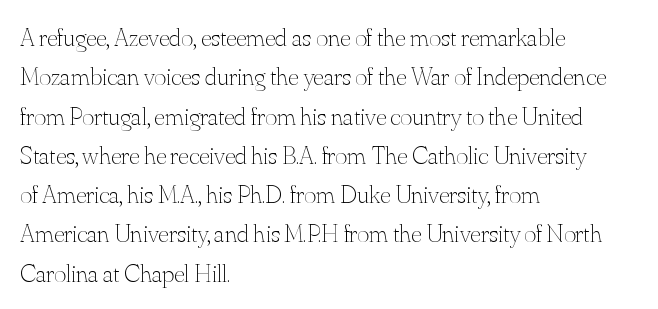
{"italic": "no", "bold": "no", "underline": "no", "align": "left", "line_spacing": "normal", "line_spacing_ratio": 1.51, "letter_spacing": "normal", "letter_spacing_em": 0.0, "glyph_px": 26}
